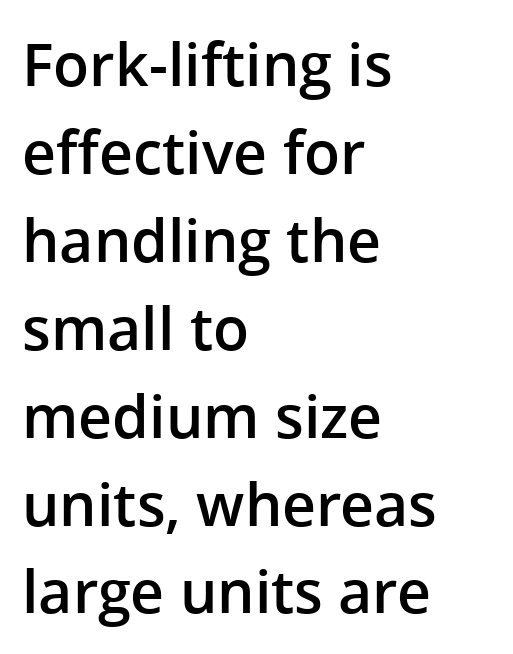
{"serif": "no", "italic": "no", "bold": "semi", "weight": "semibold", "width": "normal", "stroke_contrast": "low", "x_height": "medium", "monospaced": "no", "underline": "no", "align": "left", "line_spacing": "normal", "line_spacing_ratio": 1.49, "letter_spacing": "normal", "letter_spacing_em": 0.0, "glyph_px": 59}
